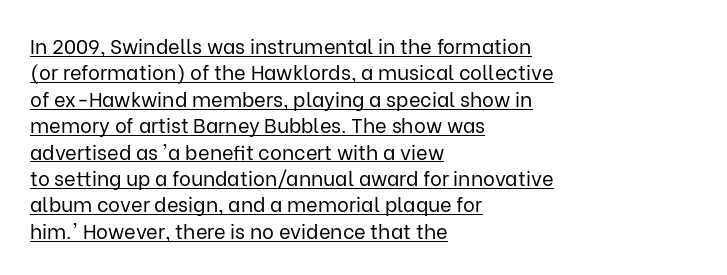
{"italic": "no", "bold": "no", "underline": "yes", "align": "left", "line_spacing": "normal", "line_spacing_ratio": 1.32, "letter_spacing": "normal", "letter_spacing_em": 0.0, "glyph_px": 20}
